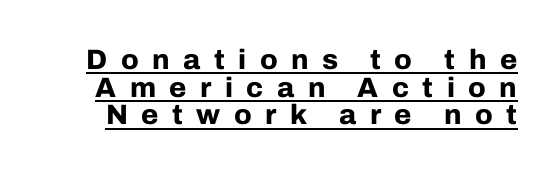
Emphasis by weight is at full strength: bold. Looks like regular typesetting: each glyph gets only the width it needs. Unlike italic type, these characters show no tilt at all. Inter-character spacing is expanded well beyond the font's built-in metrics. Notice how descenders almost collide with the ascenders below — that's tight leading.
